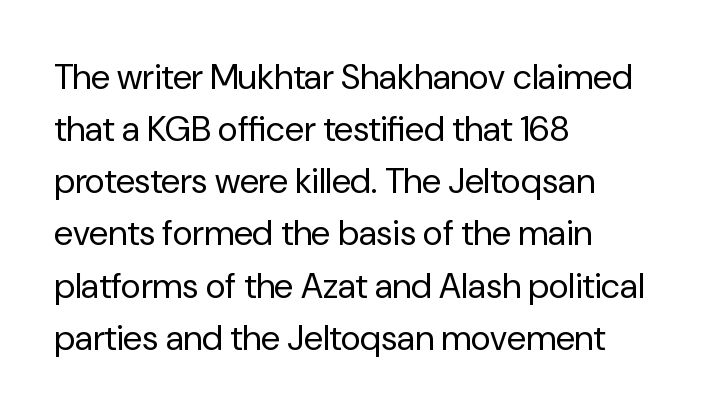
The image shows 35 px regular-weight sans-serif type, upright; set left-aligned, normal line spacing (1.49x), normal letter spacing, not underlined; low stroke contrast and a medium x-height.
